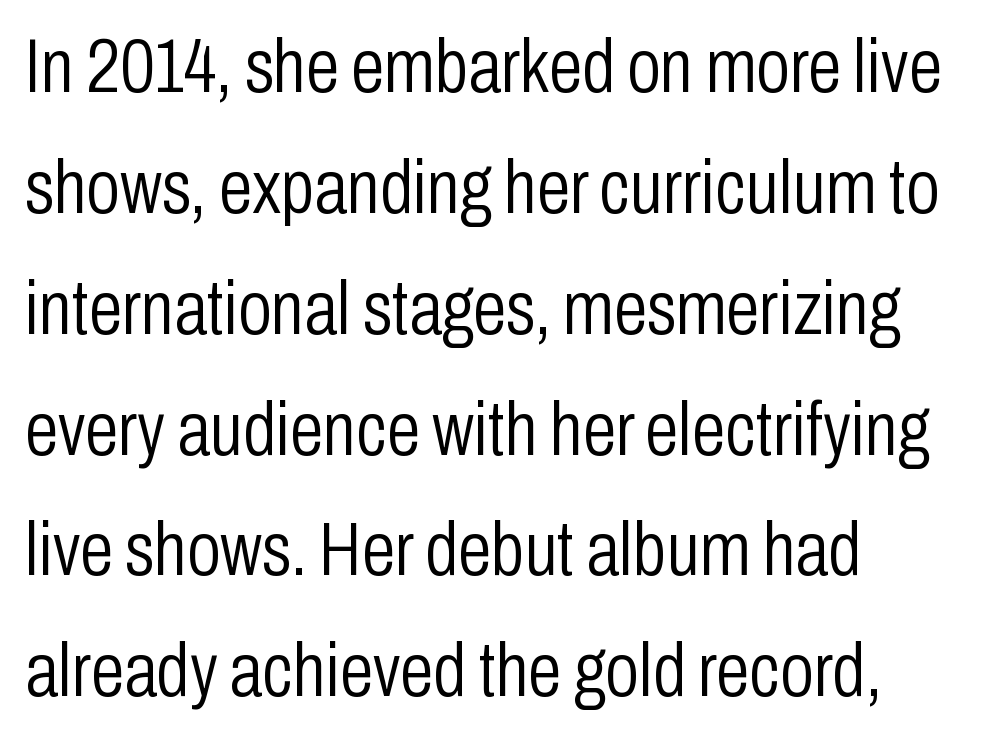
Default kerning and tracking; the words read as compact shapes. Unlike italic type, these characters show no tilt at all. The font sits on the lighter half of the weight spectrum, regular included. Is this a fixed-width face? No — the glyphs have proportional, varying widths. The rendering shows plain stroke endings on the letterforms — a sans-serif design. Interline gaps are of average width in this sample.
